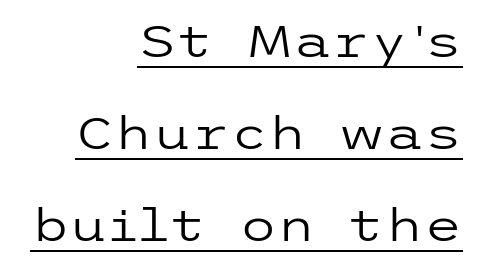
{"serif": "no", "italic": "no", "bold": "no", "weight": "regular", "width": "wide", "stroke_contrast": "low", "x_height": "medium", "underline": "yes", "align": "right", "line_spacing": "loose", "line_spacing_ratio": 2.09, "letter_spacing": "normal", "letter_spacing_em": 0.0, "glyph_px": 44}
